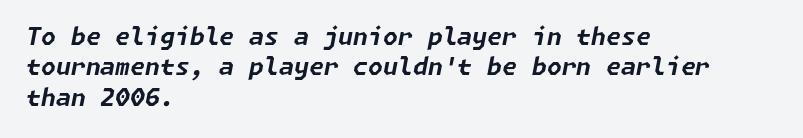
The image shows 24 px bold type, italic (leaning right); set left-aligned, normal line spacing (1.27x), normal letter spacing, not underlined.
